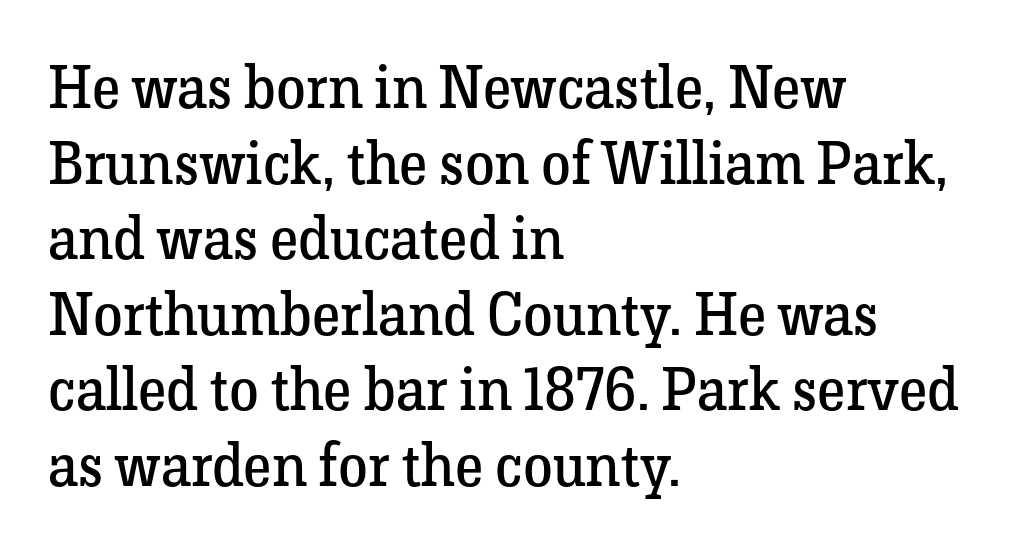
{"serif": "yes", "italic": "no", "bold": "no", "weight": "regular", "width": "normal", "stroke_contrast": "low", "x_height": "medium", "monospaced": "no", "underline": "no", "align": "left", "line_spacing": "normal", "line_spacing_ratio": 1.26, "letter_spacing": "normal", "letter_spacing_em": 0.0, "glyph_px": 60}
